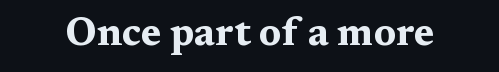
Look at the tracking — it's just the regular setting, nothing added. Designer's note — italics off, roman on. A typesetter would call this proportional, since set widths differ per character. These lines are composed in type with serifs.
